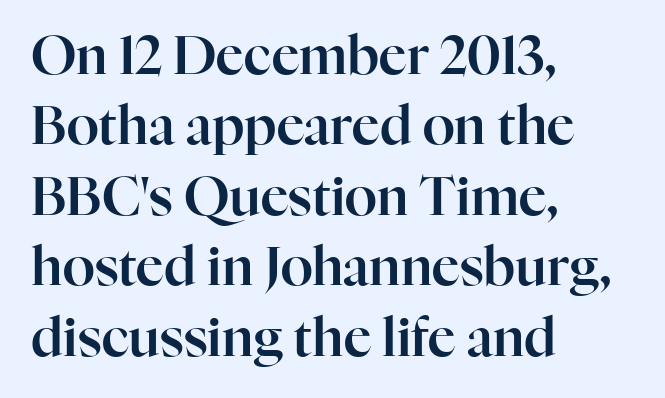
The space beneath each line is pristine and unruled. Check where the strokes stop: tiny serifs finish them off. Posture: upright roman. Successive baselines arrive at the customary interval. The line texture is even and compact thanks to regular tracking. Visually the block forms a straight wall on the left and a jagged coastline on the right.
